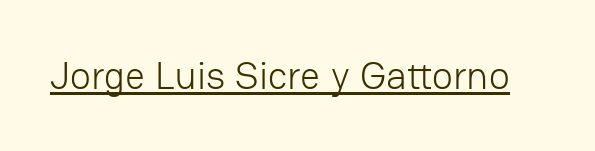
{"serif": "no", "italic": "no", "bold": "no", "weight": "light", "width": "normal", "stroke_contrast": "low", "x_height": "medium", "monospaced": "no", "underline": "yes", "letter_spacing": "normal", "letter_spacing_em": 0.0, "glyph_px": 39}
